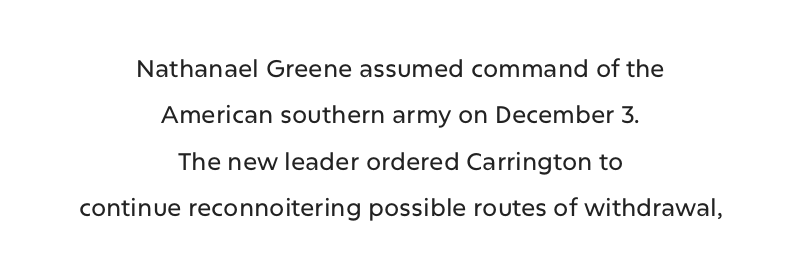
Plain, unruled lines of type. Upright lettering throughout. Regarding leading, the lines here are spaced well apart. A centered setting, common on invitations and titles, is used for this passage. Students, note that the glyphs here touch the page at normal intervals.
